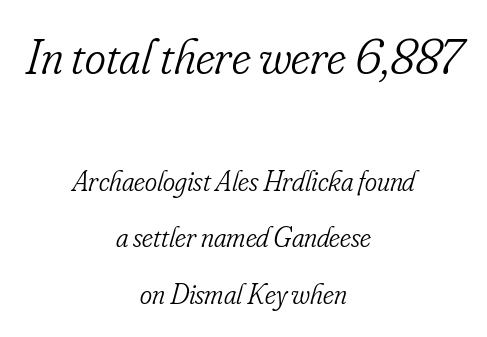
Q: Is the text bold? A: No.
Q: Is the text italic (slanted)? A: Yes, it leans right by about 16 degrees.
Q: Is the typeface a serif or a sans-serif typeface? A: Serif.
Q: Is the text underlined? A: No.
Q: How is the paragraph aligned? A: Centered.
Q: Is the spacing between letters normal or unusually wide? A: Normal.
Q: Is the spacing between lines tight, normal or loose? A: Loose.
Q: Which block of text is set in a larger size, the first (top) or the second (bottom)? A: The first (top) one.
Q: Width (condensed, normal, or wide)? A: Condensed.
Q: Stroke contrast? A: Low.
Q: x-height? A: Small.
Q: Monospaced? A: No.
